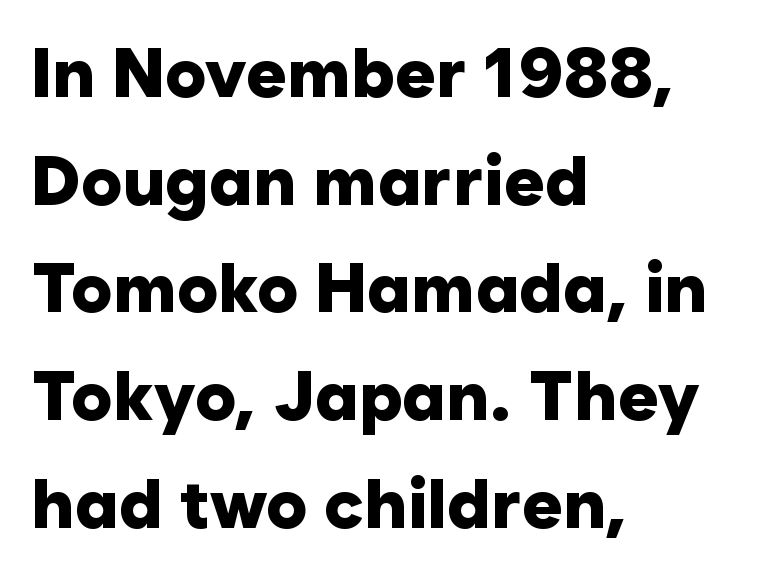
The image shows 69 px heavy sans-serif type, upright; set left-aligned, normal line spacing (1.56x), normal letter spacing, not underlined; low stroke contrast and a medium x-height.
